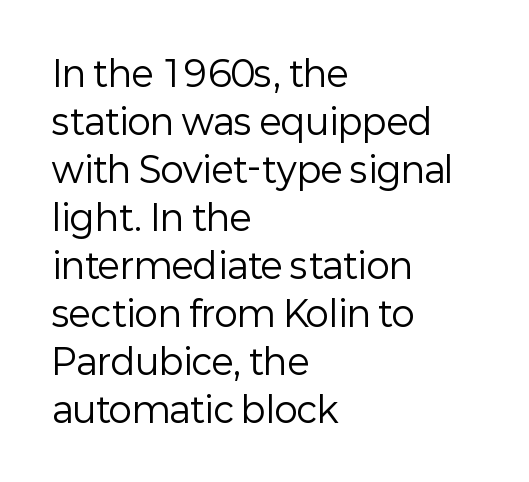
Q: Is the text bold? A: No.
Q: Is the text italic (slanted)? A: No, it is upright.
Q: Is the typeface a serif or a sans-serif typeface? A: Sans-serif.
Q: Is the text underlined? A: No.
Q: How is the paragraph aligned? A: Left-aligned.
Q: Is the spacing between letters normal or unusually wide? A: Normal.
Q: Is the spacing between lines tight, normal or loose? A: Normal.
Q: Width (condensed, normal, or wide)? A: Normal.
Q: Stroke contrast? A: Low.
Q: x-height? A: Medium.
Q: Monospaced? A: No.
